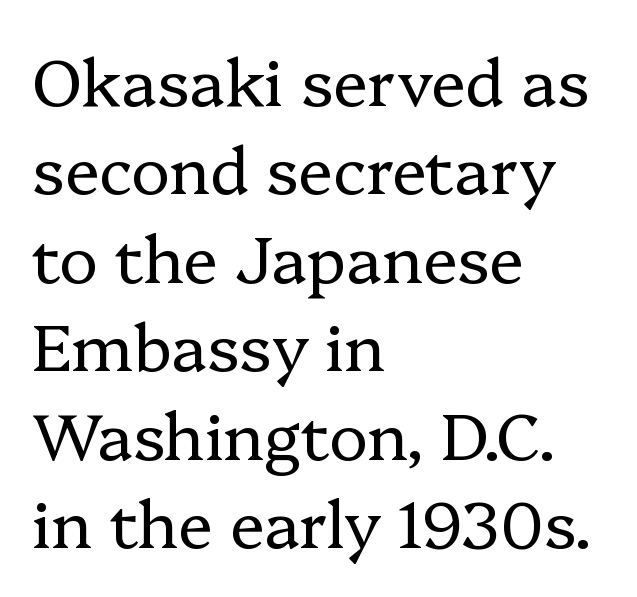
The image shows 65 px regular-weight serif type, upright; set left-aligned, normal line spacing (1.36x), normal letter spacing, not underlined; low stroke contrast and a medium x-height.
